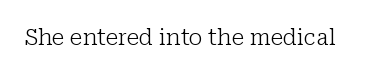
{"italic": "no", "bold": "no", "underline": "no", "letter_spacing": "normal", "letter_spacing_em": 0.0, "glyph_px": 22}
